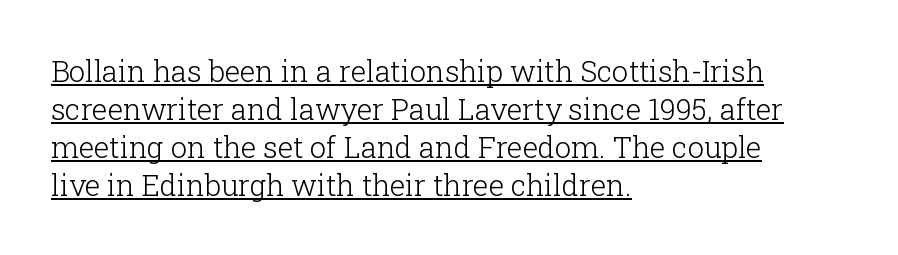
Q: Is the text bold? A: No.
Q: Is the text italic (slanted)? A: No, it is upright.
Q: Is the typeface a serif or a sans-serif typeface? A: Serif.
Q: Is the text underlined? A: Yes.
Q: How is the paragraph aligned? A: Left-aligned.
Q: Is the spacing between letters normal or unusually wide? A: Normal.
Q: Is the spacing between lines tight, normal or loose? A: Normal.
Q: Width (condensed, normal, or wide)? A: Normal.
Q: Stroke contrast? A: Low.
Q: x-height? A: Medium.
Q: Monospaced? A: No.
